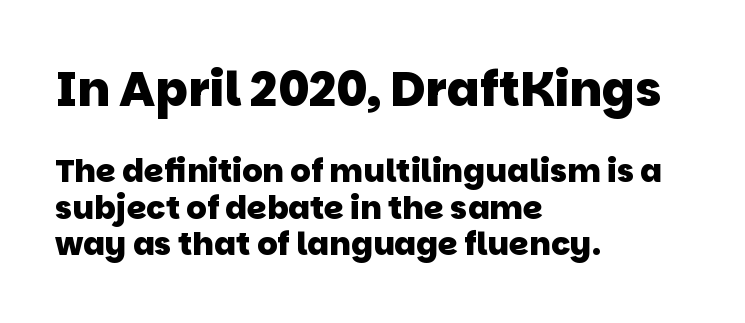
Beneath every word, the page is bare. Block one is the big one; block two sits smaller underneath. Does the copy run flush right? No — it runs flush left. These lines are rendered in a variable-pitch font. What kind of face is this? One without serifs — a sans. How heavy is the stroke? Heavy — this is a bold.
